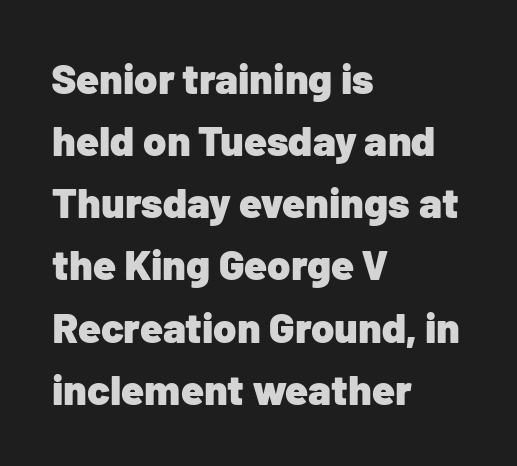
The image shows 42 px heavy sans-serif type, upright; set left-aligned, normal line spacing (1.48x), normal letter spacing, not underlined; low stroke contrast and a medium x-height.
